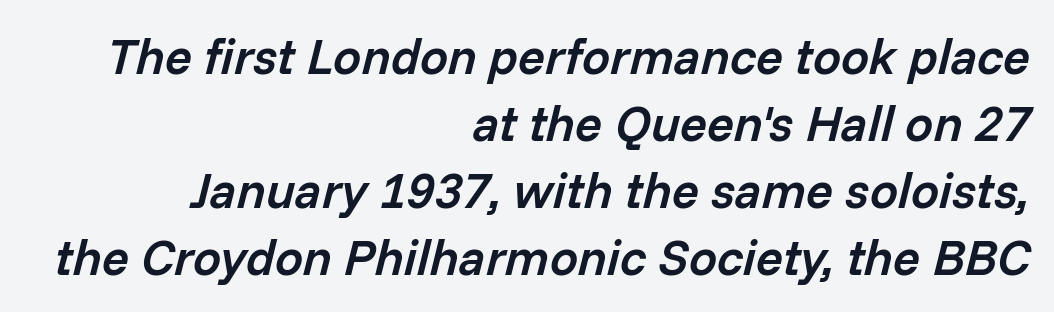
The ragged edge is on the left, which tells us the setting is flush right. Leading: standard. Default kerning and tracking; the words read as compact shapes. The characters look somewhat weighty, a semibold short of true bold. If you drew a line through each stem, it would be angled. Think of a printed novel: that variable character pitch is what you see here.
